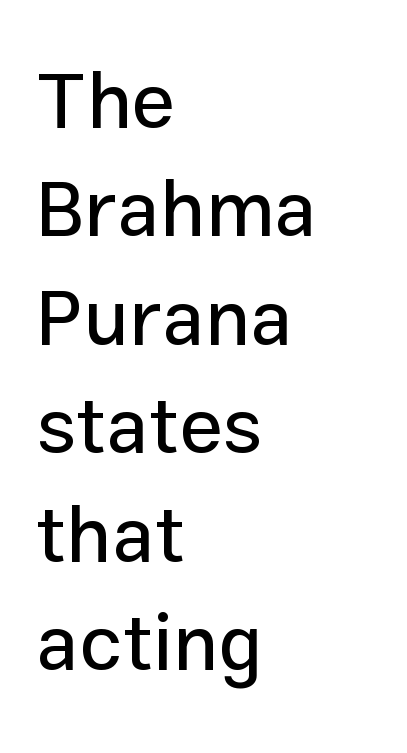
Q: Is the text italic (slanted)? A: No, it is upright.
Q: Is the typeface a serif or a sans-serif typeface? A: Sans-serif.
Q: Is the text underlined? A: No.
Q: How is the paragraph aligned? A: Left-aligned.
Q: Is the spacing between letters normal or unusually wide? A: Normal.
Q: Is the spacing between lines tight, normal or loose? A: Normal.
Q: Width (condensed, normal, or wide)? A: Normal.
Q: Stroke contrast? A: Low.
Q: x-height? A: Medium.
Q: Monospaced? A: No.
